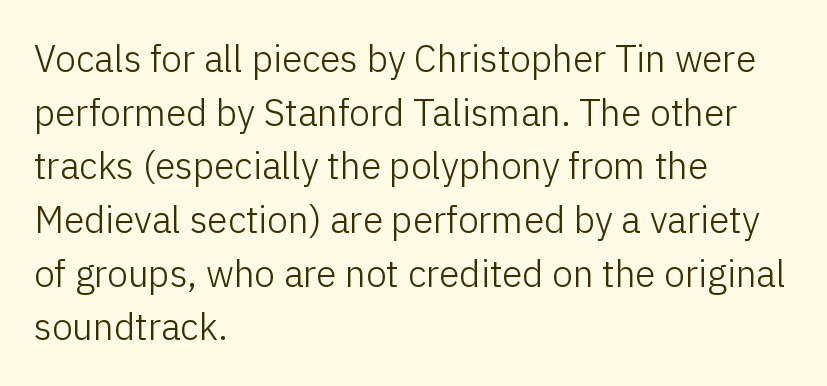
Has an underline been added? It has not. Looks like regular typesetting: each glyph gets only the width it needs. Compared with typical body copy, the letter spacing here is the same. One-word summary of the alignment: left. Stroke terminals: plain, sans-serif. A typesetter would mark this as roman, not italic.
